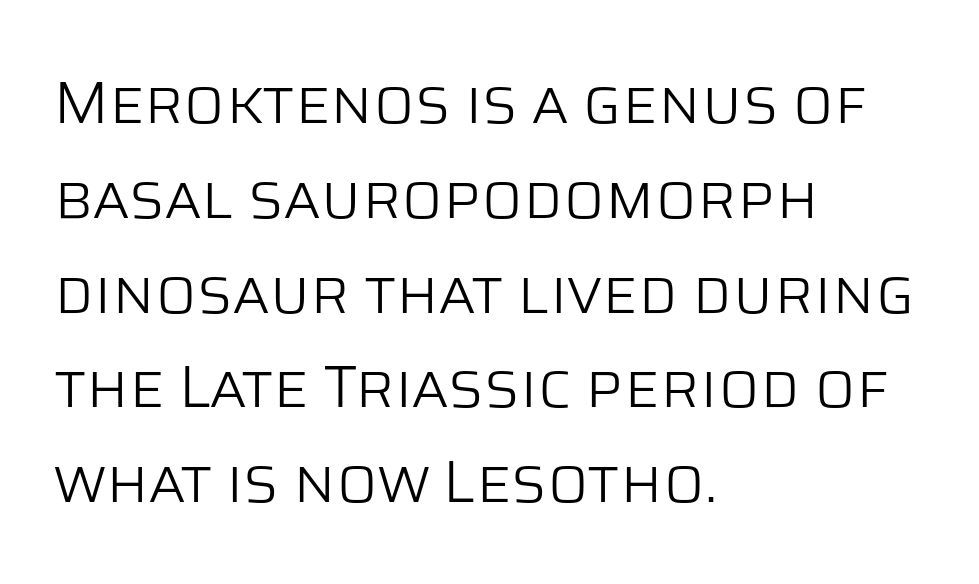
The image shows 60 px light sans-serif type, upright; set left-aligned, normal line spacing (1.58x), normal letter spacing, not underlined; low stroke contrast and a large x-height.
